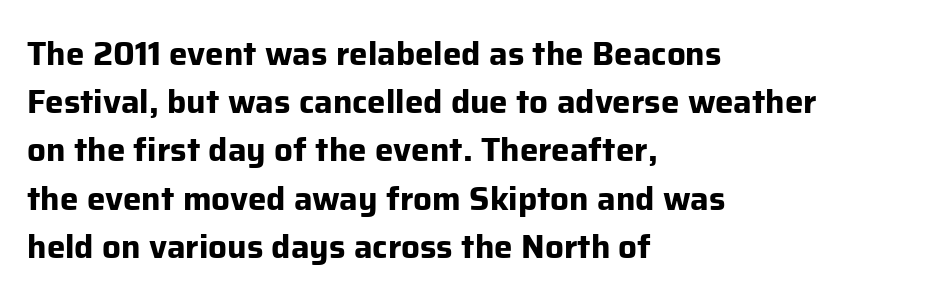
Q: Is the text bold? A: Yes.
Q: Is the text italic (slanted)? A: No, it is upright.
Q: Is the typeface a serif or a sans-serif typeface? A: Sans-serif.
Q: Is the text underlined? A: No.
Q: How is the paragraph aligned? A: Left-aligned.
Q: Is the spacing between letters normal or unusually wide? A: Normal.
Q: Is the spacing between lines tight, normal or loose? A: Normal.
Q: Width (condensed, normal, or wide)? A: Normal.
Q: Stroke contrast? A: Low.
Q: x-height? A: Medium.
Q: Monospaced? A: No.
